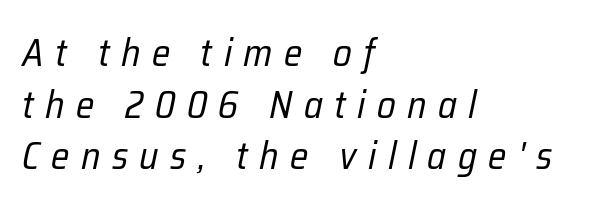
Ink coverage per letter is moderate at most. Tall strokes in this sample are angled rather than plumb. Just letters on the line, the space beneath them empty. What's the leading like? Ordinary, nothing unusual. The setting favours the left margin, as ordinary paragraphs usually do. Short note: letters widely spaced.
